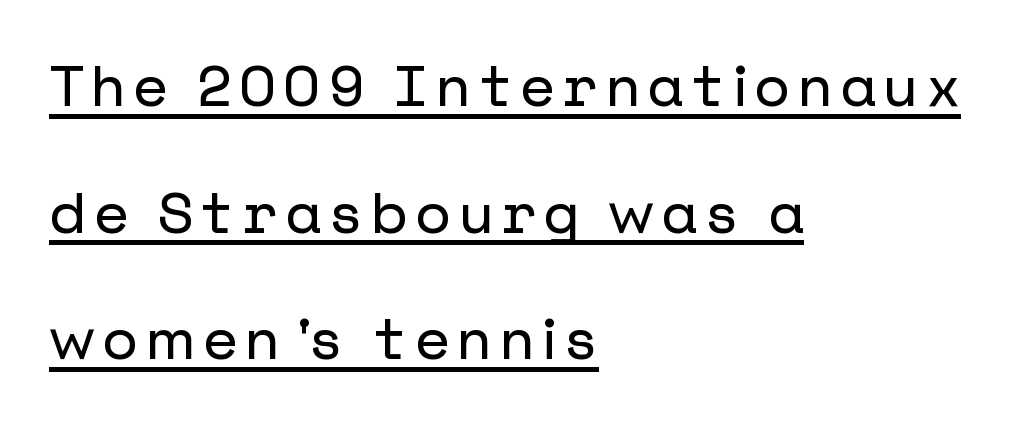
Q: Is the text italic (slanted)? A: No, it is upright.
Q: Is the typeface a serif or a sans-serif typeface? A: Sans-serif.
Q: Is the text underlined? A: Yes.
Q: How is the paragraph aligned? A: Left-aligned.
Q: Is the spacing between lines tight, normal or loose? A: Loose.
Q: Width (condensed, normal, or wide)? A: Normal.
Q: Stroke contrast? A: Low.
Q: x-height? A: Medium.
